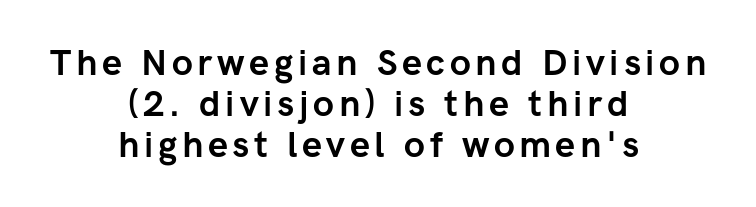
Q: Is the text bold? A: Yes.
Q: Is the text italic (slanted)? A: No, it is upright.
Q: Is the typeface a serif or a sans-serif typeface? A: Sans-serif.
Q: Is the text underlined? A: No.
Q: How is the paragraph aligned? A: Centered.
Q: Is the spacing between lines tight, normal or loose? A: Tight.
Q: Width (condensed, normal, or wide)? A: Normal.
Q: Stroke contrast? A: Low.
Q: x-height? A: Medium.
Q: Monospaced? A: No.
